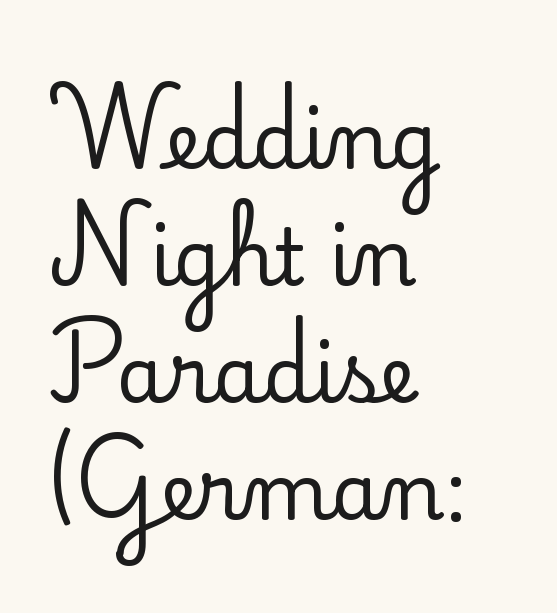
Posture: vertical. The designer went with a serif here, giving each stem small feet. Honestly, the row spacing looks completely unremarkable. Horizontal alignment here is leftward, the default for most running prose. The rendering uses natural spacing where letterforms have individual widths.
